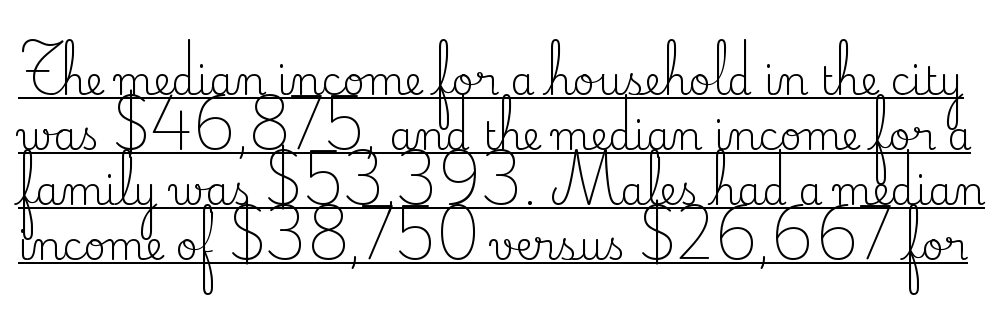
No chunkiness to these letters — they're not bold. You could not count columns in this text — the font is proportionally spaced. Each line of the rendering has a horizontal stroke beneath the glyphs. Caption: standard tracking, unaltered. In terms of posture, this sample is upright. Classification — serif.
